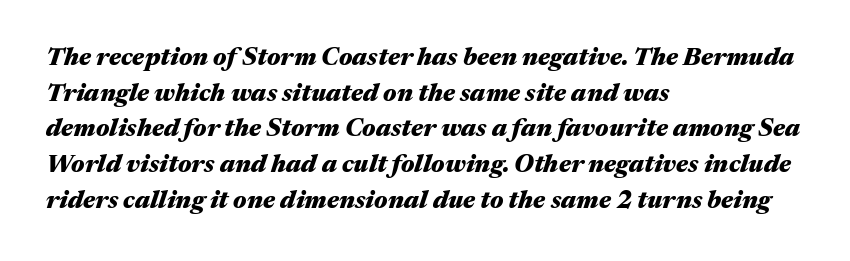
Q: Is the text bold? A: Yes.
Q: Is the text italic (slanted)? A: Yes, it leans right by about 17 degrees.
Q: Is the text underlined? A: No.
Q: How is the paragraph aligned? A: Left-aligned.
Q: Is the spacing between letters normal or unusually wide? A: Normal.
Q: Is the spacing between lines tight, normal or loose? A: Normal.
